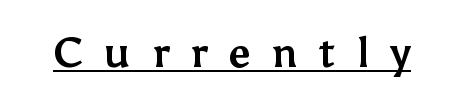
Q: Is the text bold? A: Yes.
Q: Is the text italic (slanted)? A: No, it is upright.
Q: Is the typeface a serif or a sans-serif typeface? A: Sans-serif.
Q: Is the text underlined? A: Yes.
Q: Is the spacing between letters normal or unusually wide? A: Unusually wide.
Q: Width (condensed, normal, or wide)? A: Normal.
Q: Stroke contrast? A: Medium.
Q: x-height? A: Medium.
Q: Monospaced? A: No.
